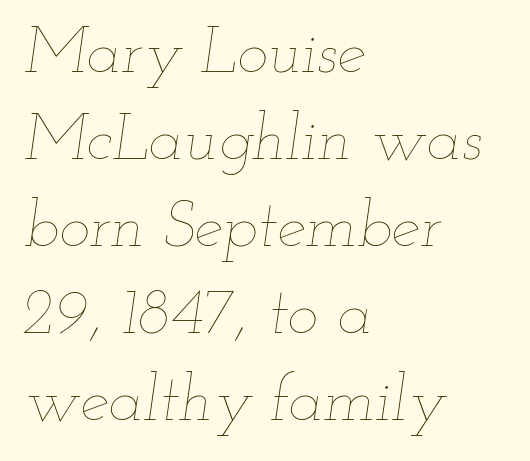
Q: Is the text bold? A: No.
Q: Is the text italic (slanted)? A: Yes, it leans right by about 12 degrees.
Q: Is the text underlined? A: No.
Q: How is the paragraph aligned? A: Left-aligned.
Q: Is the spacing between letters normal or unusually wide? A: Normal.
Q: Is the spacing between lines tight, normal or loose? A: Normal.
Q: Width (condensed, normal, or wide)? A: Wide.
Q: Stroke contrast? A: Low.
Q: x-height? A: Small.
Q: Monospaced? A: No.
